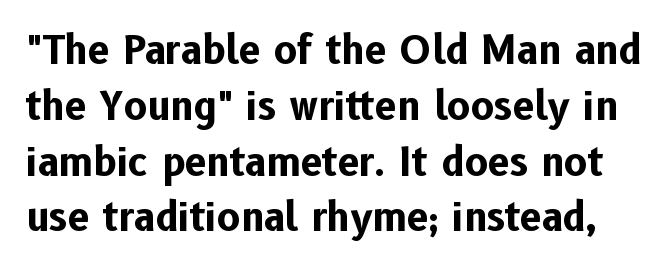
Unmarked baselines from the first word to the last. Here the designer chose a conventional face with non-uniform glyph widths. Weight check: bold — yes, fully. Leading matches the norm, producing a regular column. Compared with typical body copy, the letter spacing here is the same.
